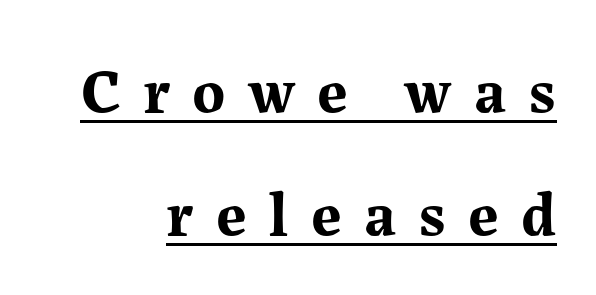
{"serif": "yes", "italic": "no", "bold": "yes", "weight": "bold", "width": "normal", "stroke_contrast": "medium", "x_height": "medium", "monospaced": "no", "underline": "yes", "align": "right", "line_spacing": "loose", "line_spacing_ratio": 1.95, "letter_spacing": "wide", "letter_spacing_em": 0.35, "glyph_px": 63}
